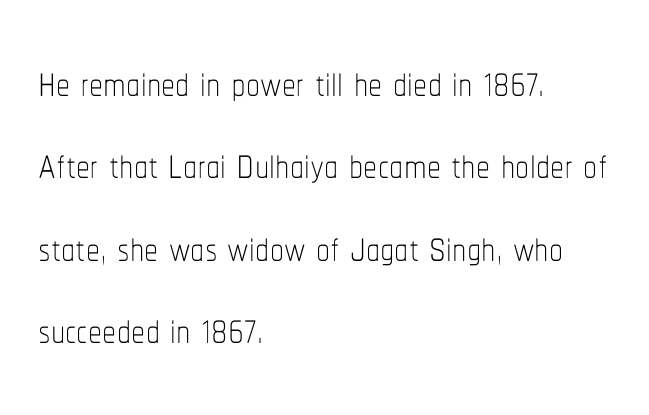
Q: Is the text bold? A: No.
Q: Is the text italic (slanted)? A: No, it is upright.
Q: Is the text underlined? A: No.
Q: How is the paragraph aligned? A: Left-aligned.
Q: Is the spacing between letters normal or unusually wide? A: Normal.
Q: Is the spacing between lines tight, normal or loose? A: Normal.
Q: Width (condensed, normal, or wide)? A: Condensed.
Q: Stroke contrast? A: Low.
Q: x-height? A: Medium.
Q: Monospaced? A: No.
